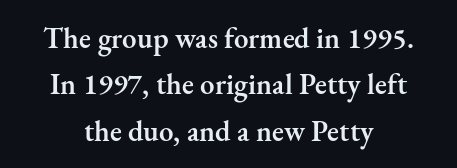
The image shows 29 px semibold serif type, upright; set centered, normal line spacing (1.6x), normal letter spacing, not underlined; medium stroke contrast and a small x-height.
